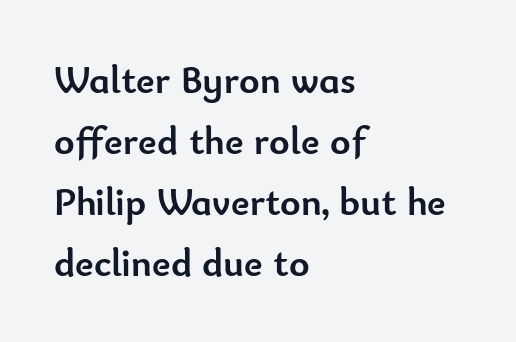
The image shows 39 px semibold sans-serif type, upright; set left-aligned, normal line spacing (1.56x), normal letter spacing, not underlined; low stroke contrast and a small x-height.
